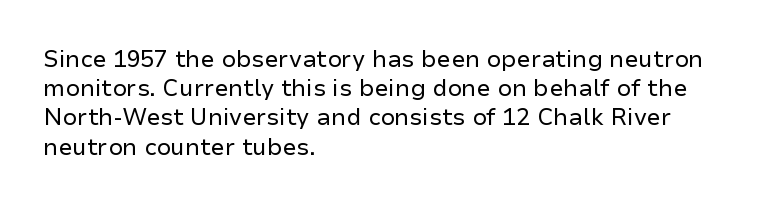
Nothing unusual about the tracking: characters are spaced as the font intends. Caption: multi-line text, flush left, ragged right. How would I describe the line gaps? Plain and ordinary. Unbolded letterforms with no extra heft.
